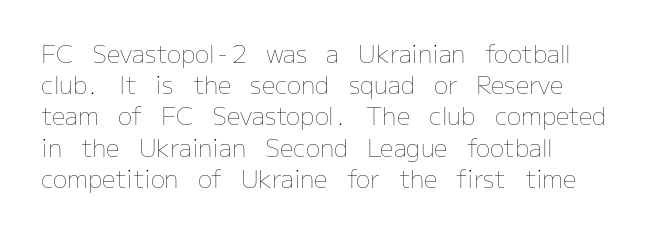
The image shows 24 px text type, upright; set left-aligned, normal line spacing (1.3x), normal letter spacing, not underlined.
